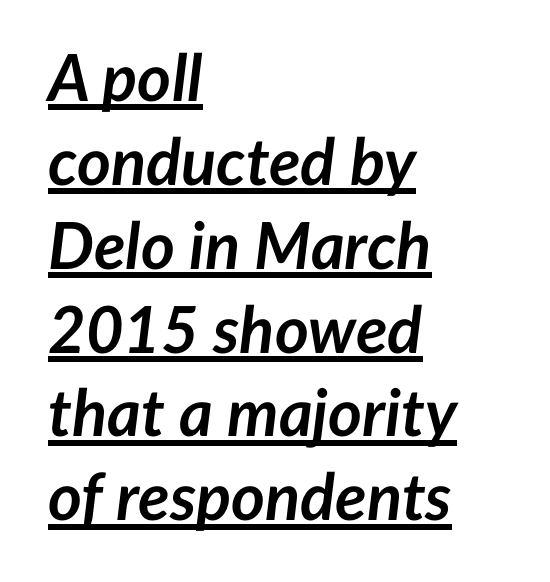
The image shows 65 px semibold type, italic (leaning right); set left-aligned, normal line spacing (1.29x), normal letter spacing, underlined; low stroke contrast and a medium x-height.
